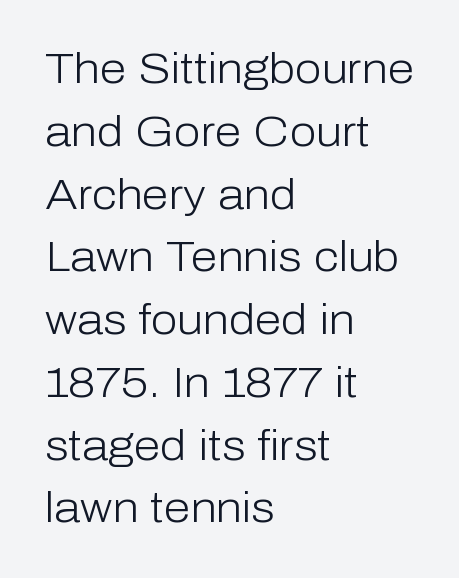
Bold? No — there's no thickening of the strokes. No italicization has been applied; the sample stays upright. Beneath every word, the page is bare. The designer went with a sans here, leaving each stem footless. Tracking here is standard; glyphs follow each other at the usual distance. The paragraph has a hard left edge and a soft right edge.
